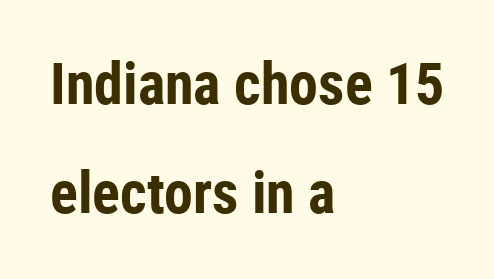
Q: Is the text bold? A: Yes.
Q: Is the text italic (slanted)? A: No, it is upright.
Q: Is the typeface a serif or a sans-serif typeface? A: Sans-serif.
Q: Is the text underlined? A: No.
Q: How is the paragraph aligned? A: Left-aligned.
Q: Is the spacing between letters normal or unusually wide? A: Normal.
Q: Width (condensed, normal, or wide)? A: Condensed.
Q: Stroke contrast? A: Low.
Q: x-height? A: Medium.
Q: Monospaced? A: No.
